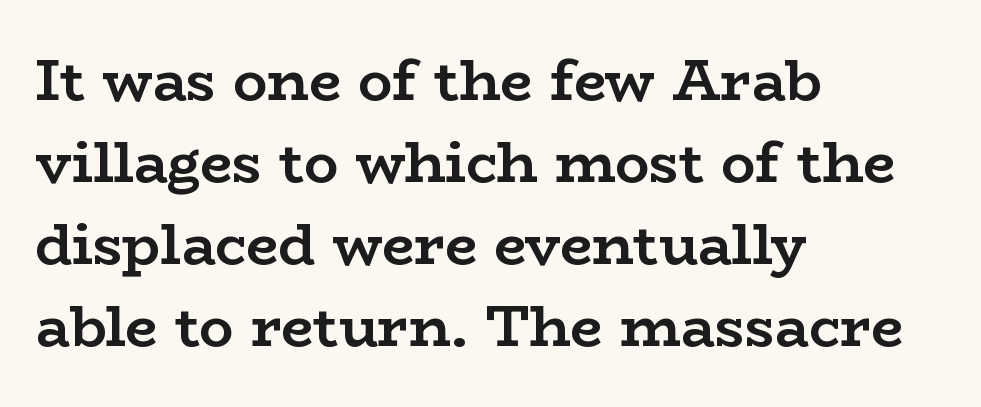
The passage is arranged the way most books set body copy — flush left. The typesetting leans heavy: a genuine bold. The type sits square on the baseline with zero lean. Regarding serifs, this sample has them. Quick note: interline space is typical.
